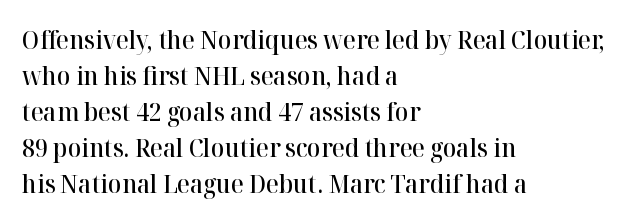
No italicization has been applied; the sample stays upright. How heavy is the stroke? Medium-heavy — a semibold, shy of bold. Default kerning and tracking; the words read as compact shapes. In CSS terms this would be text-align: left. Line spacing here is normal. The specimen omits any rule beneath the text block's lines.
